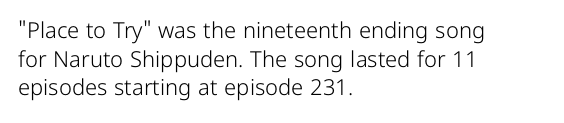
Q: Is the text bold? A: No.
Q: Is the text italic (slanted)? A: No, it is upright.
Q: Is the text underlined? A: No.
Q: How is the paragraph aligned? A: Left-aligned.
Q: Is the spacing between letters normal or unusually wide? A: Normal.
Q: Is the spacing between lines tight, normal or loose? A: Normal.
